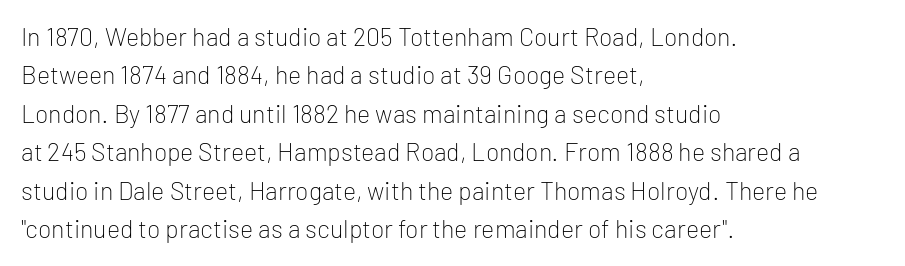
Q: Is the text bold? A: No.
Q: Is the text italic (slanted)? A: No, it is upright.
Q: Is the text underlined? A: No.
Q: How is the paragraph aligned? A: Left-aligned.
Q: Is the spacing between letters normal or unusually wide? A: Normal.
Q: Is the spacing between lines tight, normal or loose? A: Normal.
